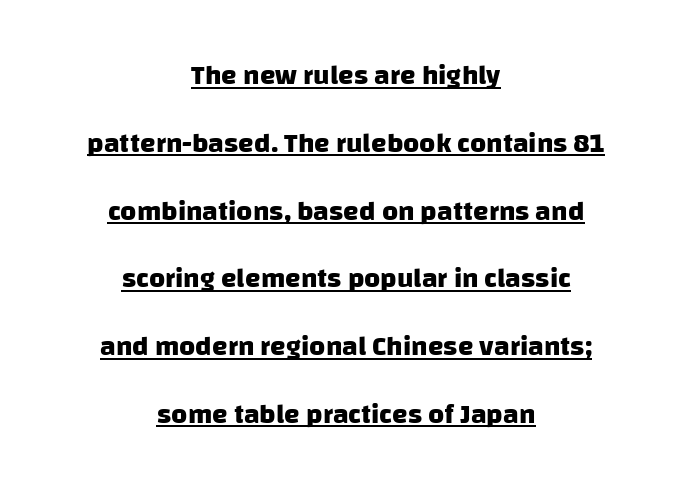
The image shows 28 px heavy sans-serif type; set centered, loose line spacing (2.42x), normal letter spacing, underlined; low stroke contrast and a large x-height.
